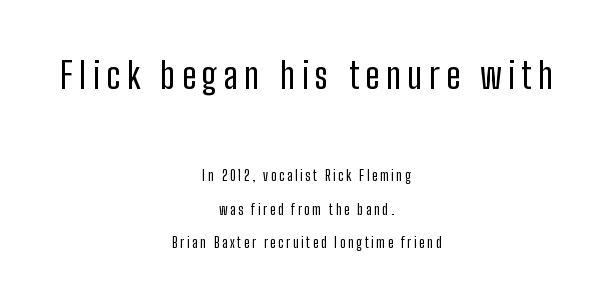
The image shows 36 px regular-weight, condensed sans-serif type, upright; set centered, loose line spacing (2.38x), not underlined; the first (top) block is 2.57x larger; low stroke contrast and a medium x-height.
